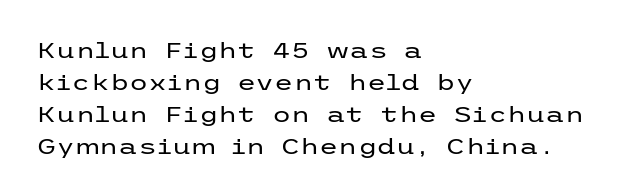
{"italic": "no", "bold": "no", "underline": "no", "align": "left", "line_spacing": "normal", "line_spacing_ratio": 1.45, "letter_spacing": "normal", "letter_spacing_em": 0.0, "glyph_px": 22}
